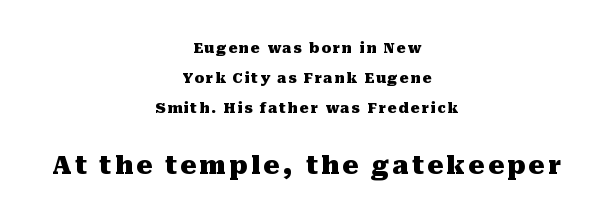
{"italic": "no", "bold": "yes", "underline": "no", "align": "center", "line_spacing": "loose", "line_spacing_ratio": 2.15, "larger_block": "second", "size_ratio": 1.79, "glyph_px": 25}
